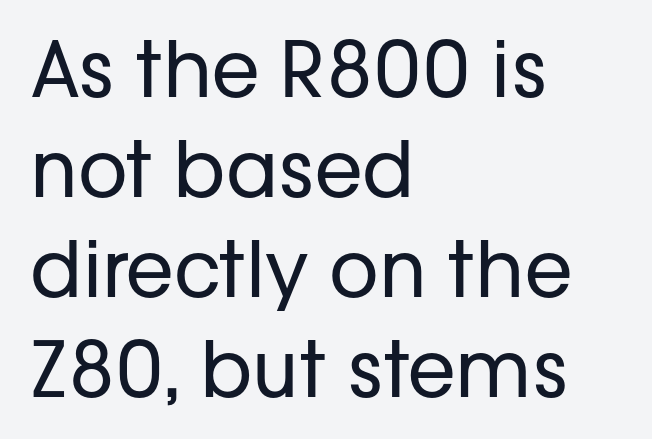
The space beneath each line is pristine and unruled. This sample uses plain, unmodified letter spacing. Each new line begins a customary step beneath the previous one. This reads as an unemphasized weight, regular at the heaviest.
